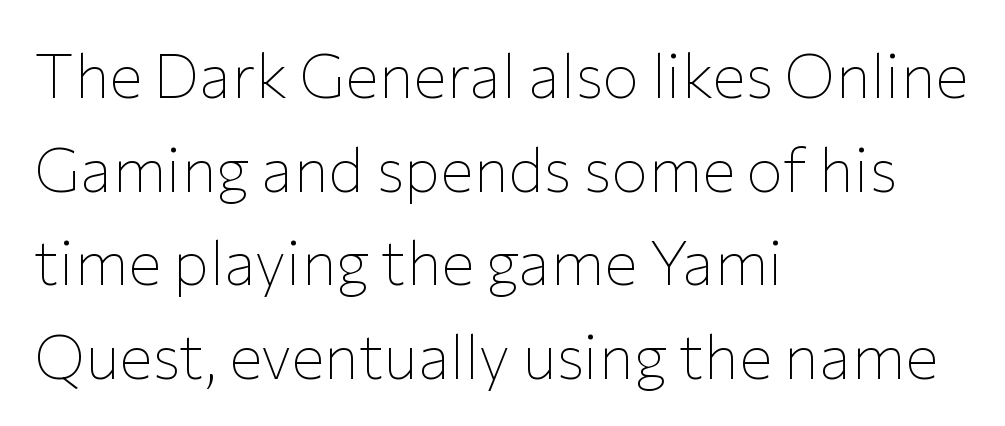
Characters follow at the spacing the type designer built in. These lines sit exactly where default settings would place them. One-word summary of the alignment: left. Tall strokes in this sample are plumb rather than angled. Honestly, there is no underline to notice here at all. The weight would be labelled regular, book, light, or lighter still.
